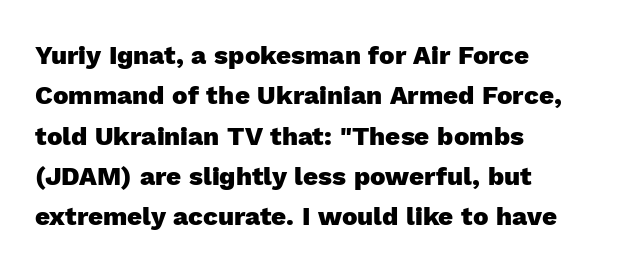
The image shows 26 px bold type, upright; set left-aligned, normal line spacing (1.55x), normal letter spacing, not underlined.
